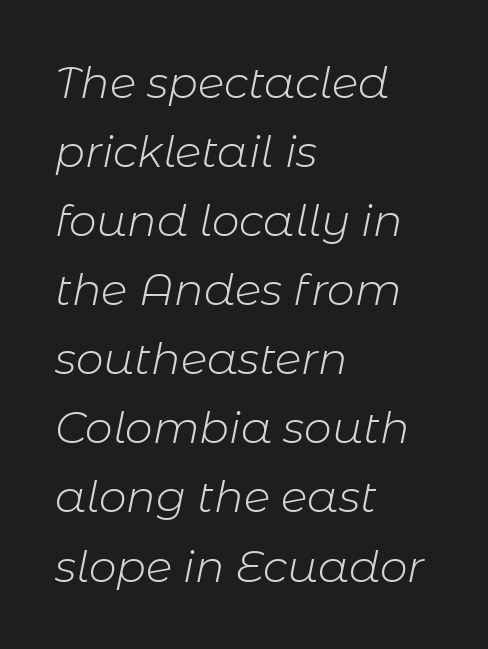
The image shows 44 px light type, italic (leaning right); set left-aligned, normal line spacing (1.57x), normal letter spacing, not underlined; low stroke contrast and a medium x-height.
